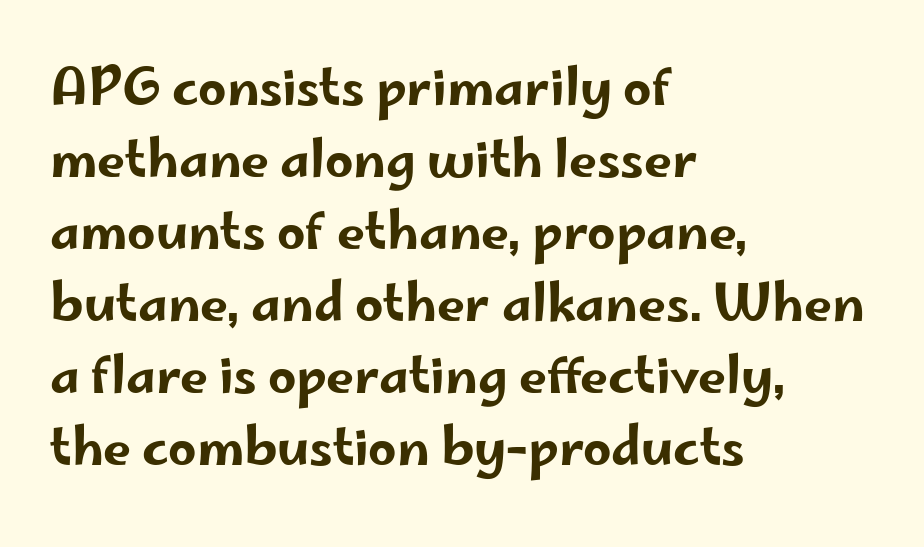
Each word holds together tightly as a unit, with standard inter-letter gaps. The face used here is a sans, in the tradition of grotesques and geometrics. The text block is weighted toward the left margin, trailing off unevenly rightward. The passage shown is not underscored anywhere. The leading is moderate, giving the passage an even texture. Designer's note — italics off, roman on.
